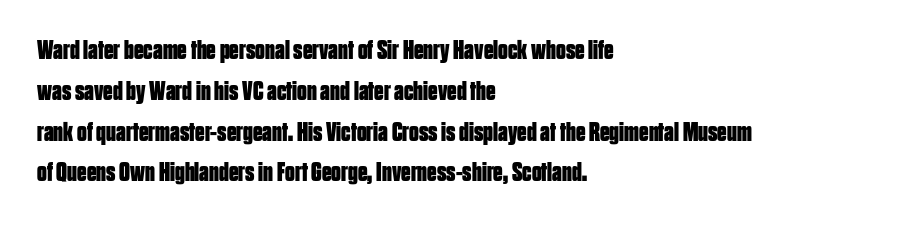
The image shows 27 px bold type, upright; set left-aligned, normal line spacing (1.51x), normal letter spacing, not underlined.
